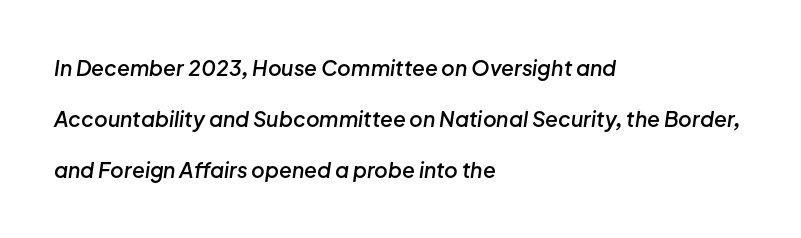
Q: Is the text bold? A: Semi-bold.
Q: Is the text italic (slanted)? A: Yes, it leans right by about 8 degrees.
Q: Is the text underlined? A: No.
Q: How is the paragraph aligned? A: Left-aligned.
Q: Is the spacing between letters normal or unusually wide? A: Normal.
Q: Is the spacing between lines tight, normal or loose? A: Loose.
